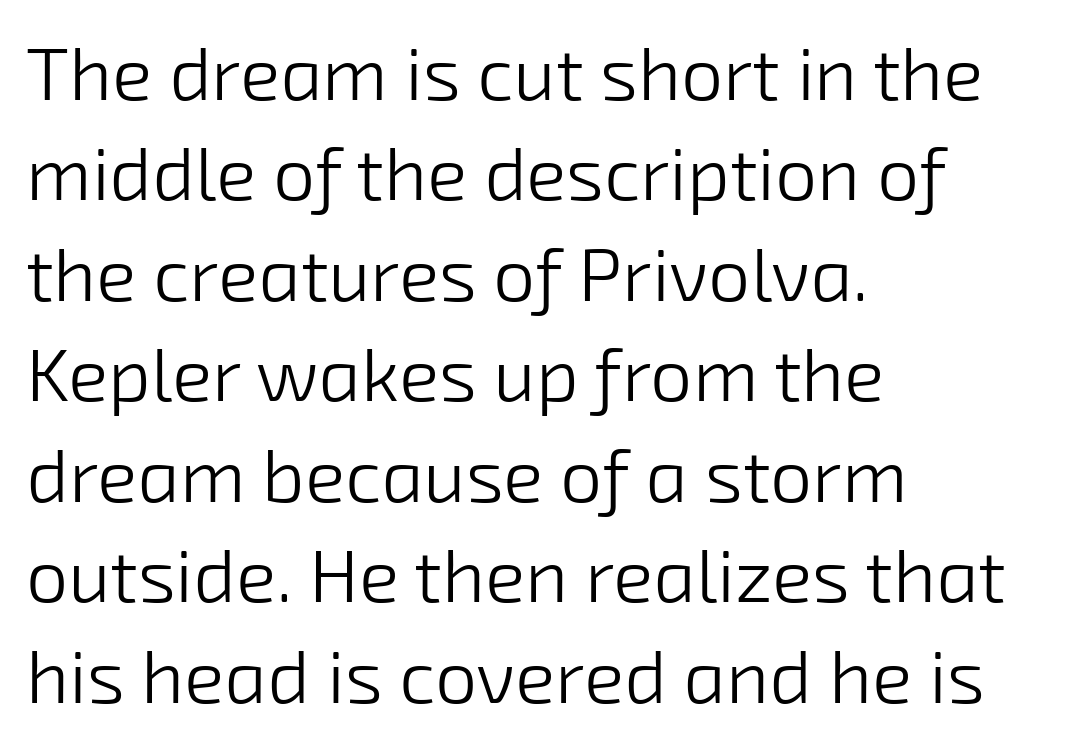
Q: Is the text bold? A: No.
Q: Is the typeface a serif or a sans-serif typeface? A: Sans-serif.
Q: Is the text underlined? A: No.
Q: How is the paragraph aligned? A: Left-aligned.
Q: Is the spacing between letters normal or unusually wide? A: Normal.
Q: Is the spacing between lines tight, normal or loose? A: Normal.
Q: Width (condensed, normal, or wide)? A: Normal.
Q: Stroke contrast? A: Low.
Q: x-height? A: Medium.
Q: Monospaced? A: No.
